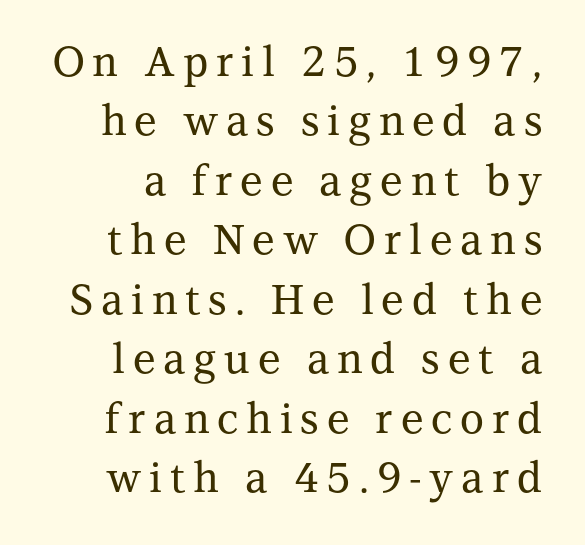
Successive baselines arrive at the customary interval. Nope, not italic — everything's standing straight. Proportional: the letters do not fall into vertical columns. The letters carry serifs — small finishing strokes at the ends of their stems. Words float on clear page, feet unadorned.
